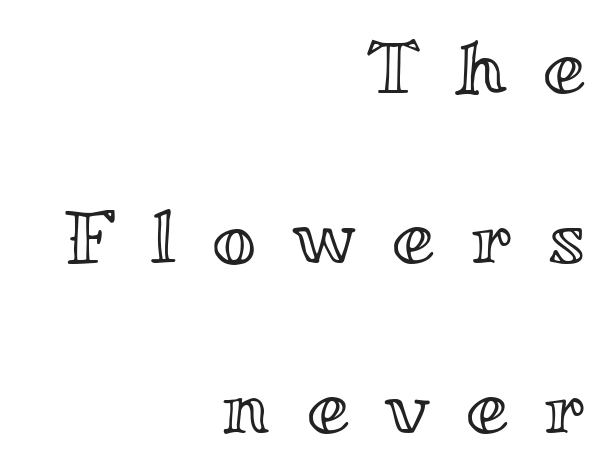
The image shows 76 px wide type, upright; set right-aligned, loose line spacing (2.24x), unusually wide letter spacing (+0.48 em), not underlined; a small x-height.
